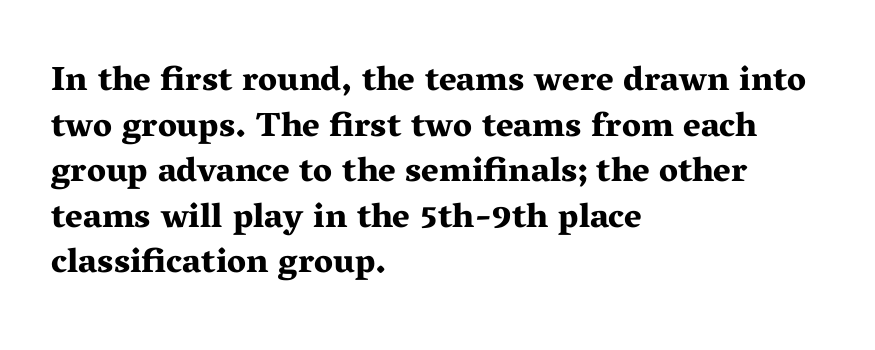
The image shows 34 px bold, wide serif type, upright; set left-aligned, normal line spacing (1.34x), normal letter spacing, not underlined; medium stroke contrast and a medium x-height.
